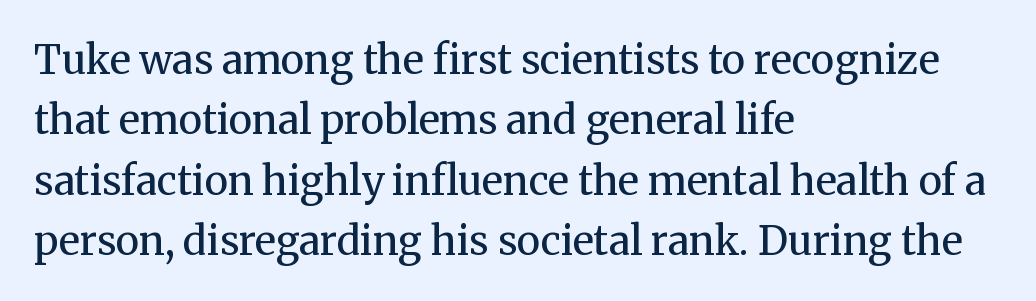
Nobody drew a line under any word here. Serif or sans? Serif — the stroke terminals have little feet. The letters sit at their default tracking, neither squeezed nor spread. The line-height multiplier appears to be the usual default.
